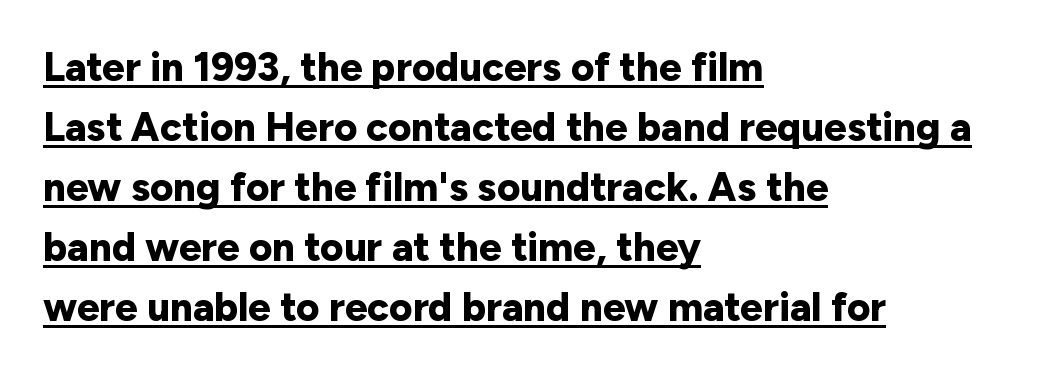
{"serif": "no", "italic": "no", "bold": "yes", "weight": "bold", "width": "normal", "stroke_contrast": "low", "x_height": "medium", "monospaced": "no", "underline": "yes", "align": "left", "line_spacing": "normal", "line_spacing_ratio": 1.5, "letter_spacing": "normal", "letter_spacing_em": 0.0, "glyph_px": 40}
